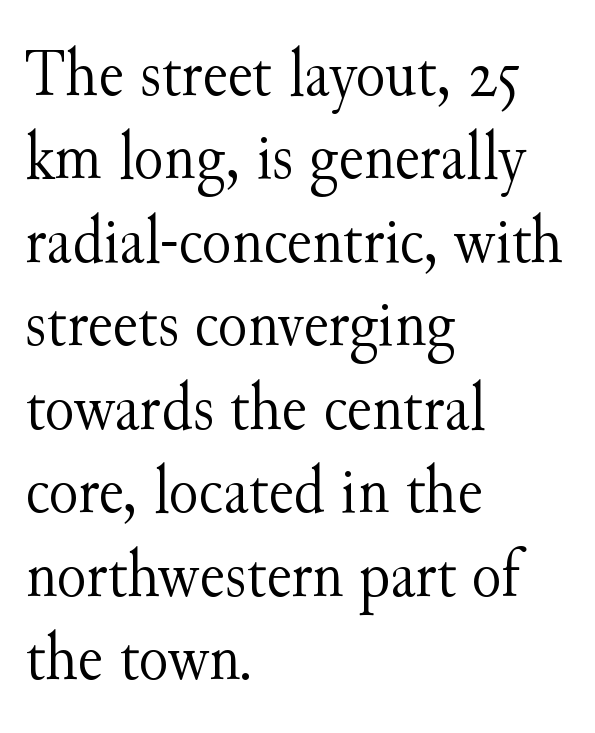
Q: Is the text bold? A: No.
Q: Is the text italic (slanted)? A: No, it is upright.
Q: Is the typeface a serif or a sans-serif typeface? A: Serif.
Q: Is the text underlined? A: No.
Q: How is the paragraph aligned? A: Left-aligned.
Q: Is the spacing between letters normal or unusually wide? A: Normal.
Q: Width (condensed, normal, or wide)? A: Normal.
Q: Stroke contrast? A: Medium.
Q: x-height? A: Small.
Q: Monospaced? A: No.
